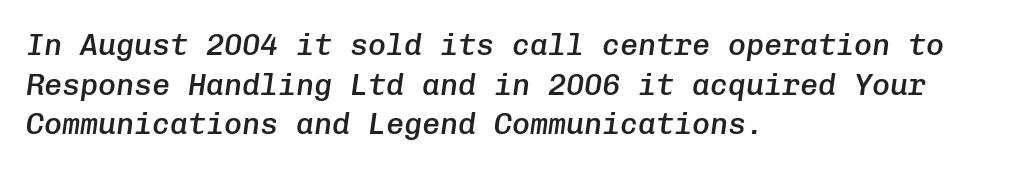
Q: Is the text bold? A: Semi-bold.
Q: Is the text italic (slanted)? A: Yes, it leans right by about 8 degrees.
Q: Is the text underlined? A: No.
Q: How is the paragraph aligned? A: Left-aligned.
Q: Is the spacing between letters normal or unusually wide? A: Normal.
Q: Is the spacing between lines tight, normal or loose? A: Normal.
Q: Width (condensed, normal, or wide)? A: Normal.
Q: Stroke contrast? A: Low.
Q: x-height? A: Medium.
Q: Monospaced? A: Yes.
